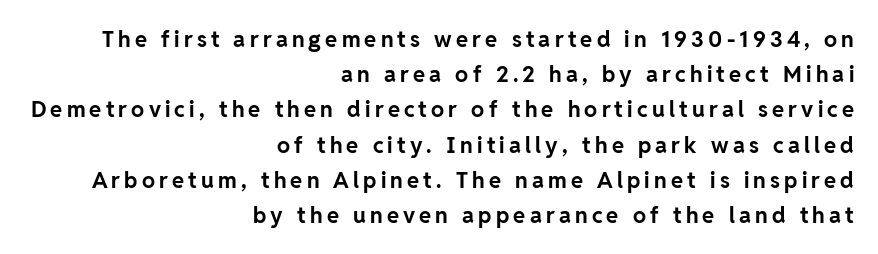
{"italic": "no", "bold": "yes", "underline": "no", "align": "right", "line_spacing": "normal", "line_spacing_ratio": 1.6, "glyph_px": 22}
